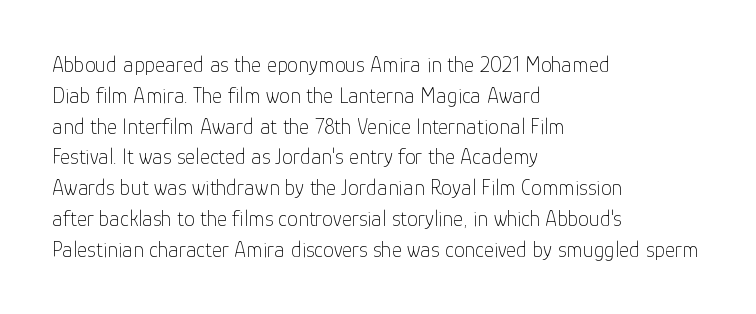
{"italic": "no", "bold": "no", "underline": "no", "align": "left", "line_spacing": "normal", "line_spacing_ratio": 1.4, "letter_spacing": "normal", "letter_spacing_em": 0.0, "glyph_px": 22}
